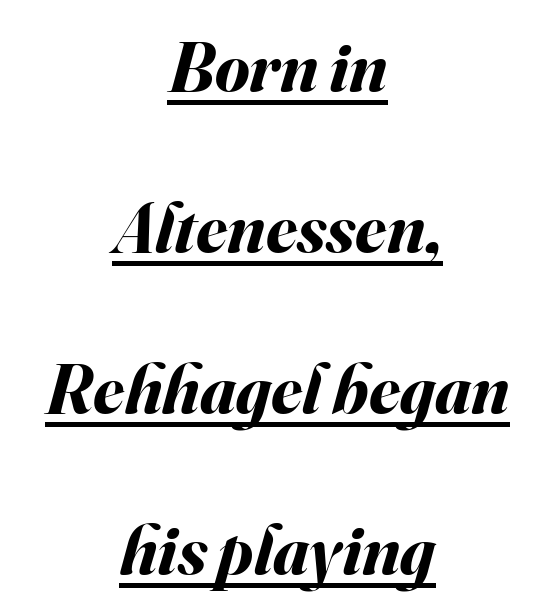
Q: Is the text bold? A: Yes.
Q: Is the text italic (slanted)? A: Yes, it leans right by about 16 degrees.
Q: Is the text underlined? A: Yes.
Q: How is the paragraph aligned? A: Centered.
Q: Is the spacing between letters normal or unusually wide? A: Normal.
Q: Is the spacing between lines tight, normal or loose? A: Loose.
Q: Width (condensed, normal, or wide)? A: Normal.
Q: Stroke contrast? A: Medium.
Q: x-height? A: Small.
Q: Monospaced? A: No.
